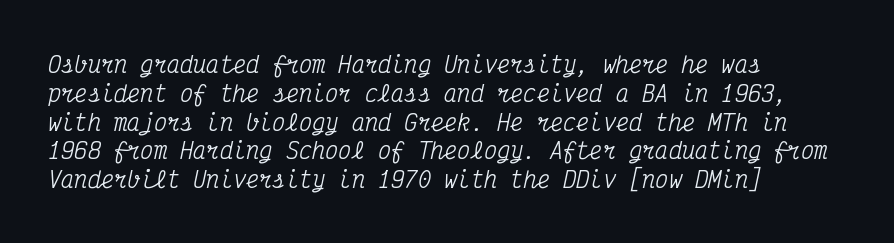
{"italic": "yes", "lean": "right", "slant_degrees": 12, "underline": "no", "align": "left", "line_spacing": "normal", "line_spacing_ratio": 1.31, "letter_spacing": "normal", "letter_spacing_em": 0.0, "glyph_px": 22}
